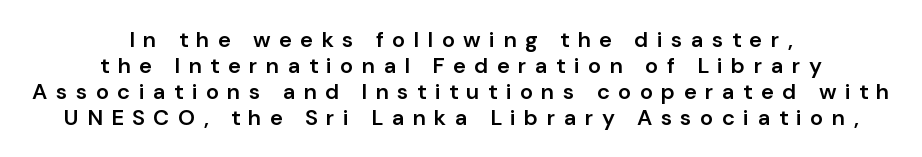
The image shows 22 px text type, upright; set centered, line spacing 1.18x, unusually wide letter spacing (+0.38 em), not underlined.
